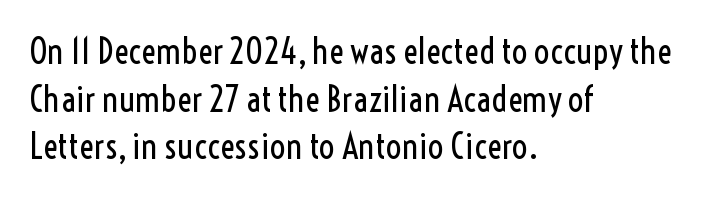
{"serif": "no", "italic": "no", "bold": "no", "weight": "regular", "width": "condensed", "x_height": "medium", "monospaced": "no", "underline": "no", "align": "left", "line_spacing": "normal", "line_spacing_ratio": 1.36, "letter_spacing": "normal", "letter_spacing_em": 0.0, "glyph_px": 35}
